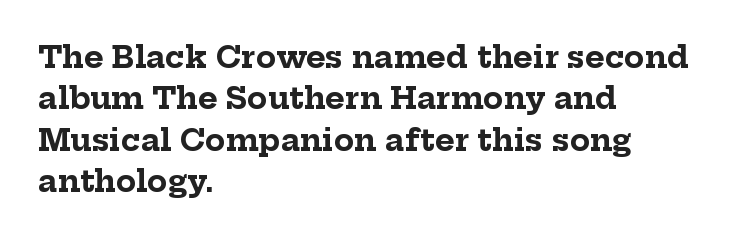
{"serif": "yes", "italic": "no", "bold": "yes", "weight": "bold", "width": "normal", "stroke_contrast": "low", "x_height": "medium", "monospaced": "no", "underline": "no", "align": "left", "line_spacing": "normal", "line_spacing_ratio": 1.38, "letter_spacing": "normal", "letter_spacing_em": 0.0, "glyph_px": 30}
